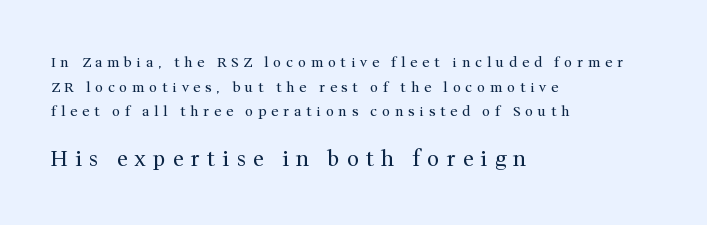
The lower block of text is set noticeably larger than the block above it. Stems here are at most as thick as an everyday book face. The passage is arranged the way most books set body copy — flush left. Just letters on the line, the space beneath them empty.
